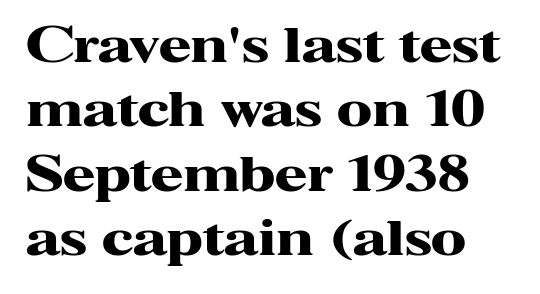
Q: Is the text bold? A: Yes.
Q: Is the text italic (slanted)? A: No, it is upright.
Q: Is the typeface a serif or a sans-serif typeface? A: Serif.
Q: Is the text underlined? A: No.
Q: Is the spacing between letters normal or unusually wide? A: Normal.
Q: Is the spacing between lines tight, normal or loose? A: Normal.
Q: Width (condensed, normal, or wide)? A: Wide.
Q: Stroke contrast? A: High.
Q: x-height? A: Medium.
Q: Monospaced? A: No.
